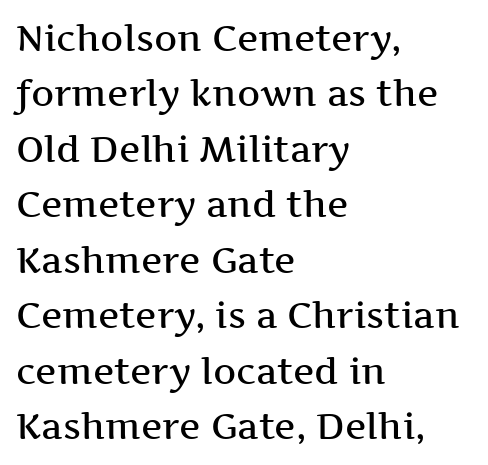
The image shows 36 px semibold, wide serif type, upright; set left-aligned, normal line spacing (1.54x), normal letter spacing, not underlined; medium stroke contrast and a medium x-height.
